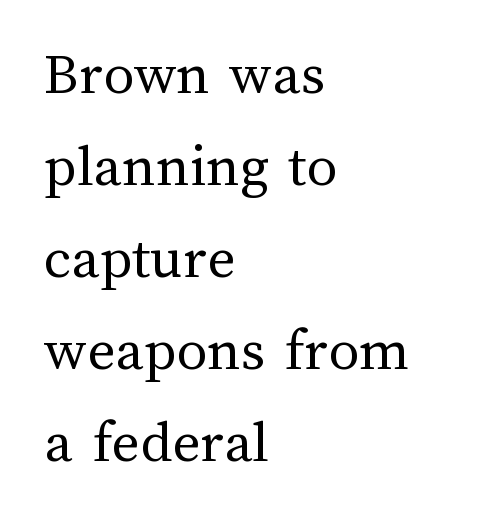
The image shows 61 px regular-weight type, upright; set left-aligned, normal line spacing (1.51x), normal letter spacing, not underlined; medium stroke contrast and a medium x-height.
